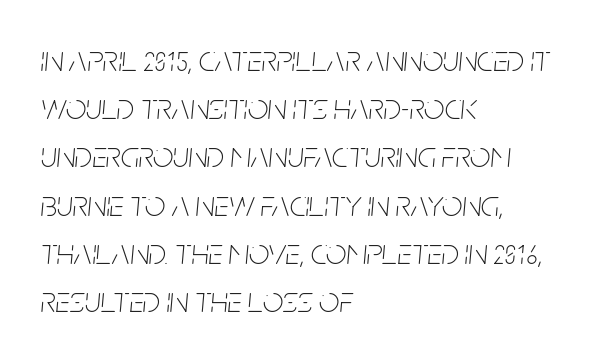
The image shows 36 px thin, condensed type, italic (leaning right); set left-aligned, normal line spacing (1.34x), normal letter spacing, not underlined; low stroke contrast and a large x-height.
